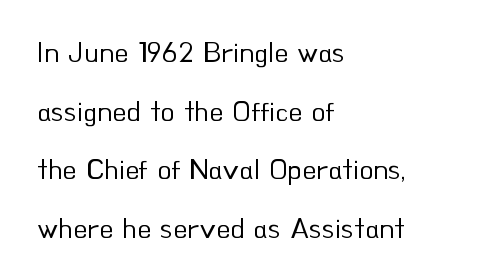
Tall strokes in this sample are plumb rather than angled. The foot of each line stays bare and open. Notice how the passage keeps a crisp vertical edge on the left only. Observe the ordinary spacing: letters are neighbours, not strangers. The weight would be labelled regular, book, light, or lighter still. Reading down the column, the eye jumps a long way to each next line.
